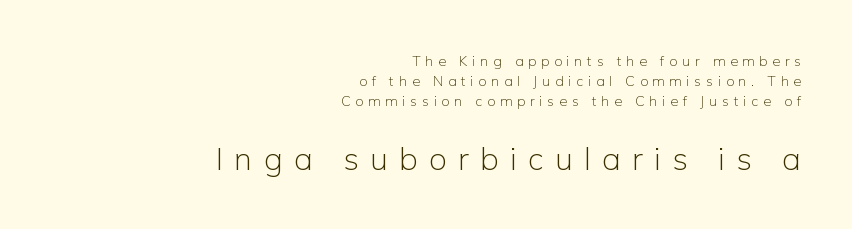
{"serif": "no", "italic": "no", "bold": "no", "weight": "light", "width": "normal", "stroke_contrast": "low", "x_height": "medium", "monospaced": "no", "underline": "no", "align": "right", "line_spacing": "normal", "line_spacing_ratio": 1.43, "letter_spacing": "wide", "letter_spacing_em": 0.35, "larger_block": "second", "size_ratio": 2.29, "glyph_px": 32}
